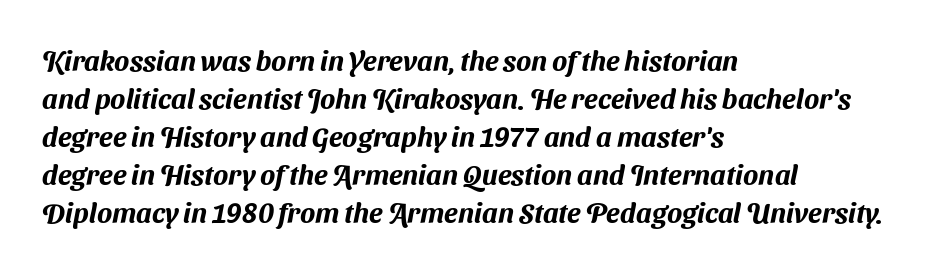
{"serif": "no", "width": "normal", "stroke_contrast": "medium", "x_height": "medium", "monospaced": "no", "underline": "no", "align": "left", "line_spacing": "normal", "line_spacing_ratio": 1.36, "letter_spacing": "normal", "letter_spacing_em": 0.0, "glyph_px": 28}
